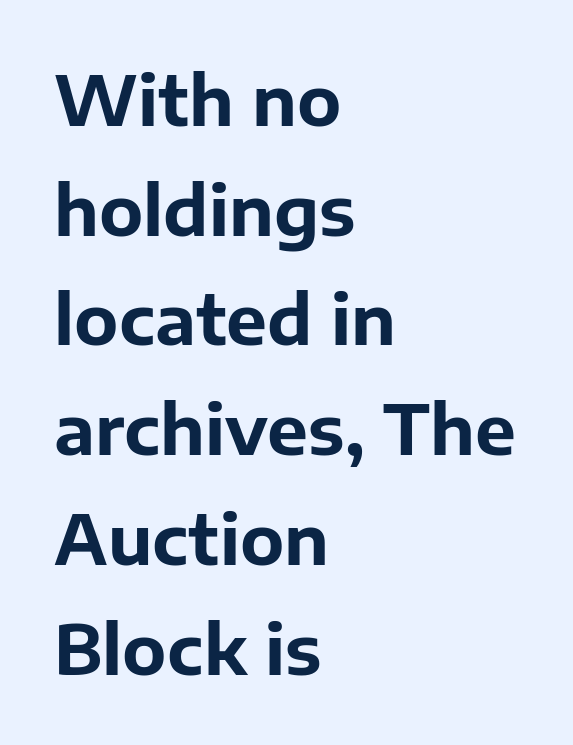
Evenly set lines give the paragraph a standard silhouette. Standard letterfit; no display-style spreading of the glyphs. Designer's note — italics off, roman on. The strokes are fattened all the way to bold. The rendering uses natural spacing where letterforms have individual widths.
